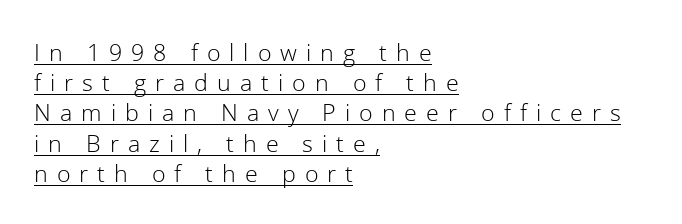
Quick note: underline on. Nothing heavy about these letters — not bold at all. A roman cut, with each character standing at attention. Short and long lines alike share a common starting point at left. Compared with typical body copy, the letter spacing here is much looser.
